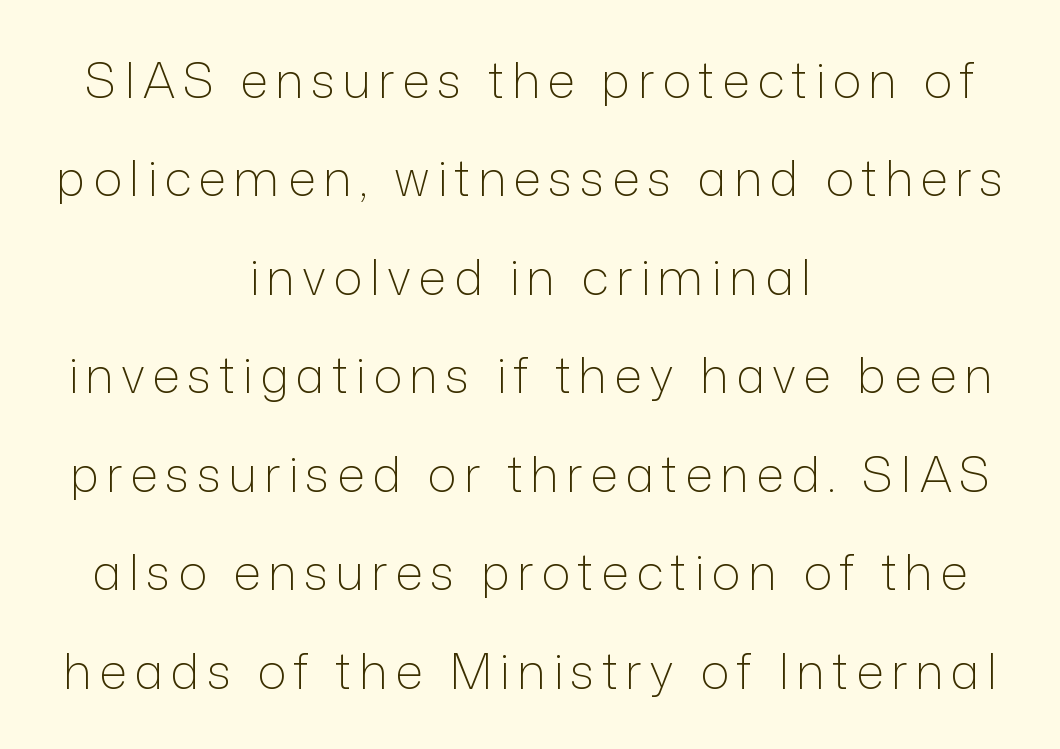
Each letter keeps its own natural width here, so spacing adapts to shape. A typesetter would call this leading open, well beyond the default. Check the space under the baseline: it is left empty. Does the copy run flush right? No — it is centered line by line. The lettering stays uniformly vertical, giving the passage a roman look. The typeface has the unassuming heft of standard copy or less.
